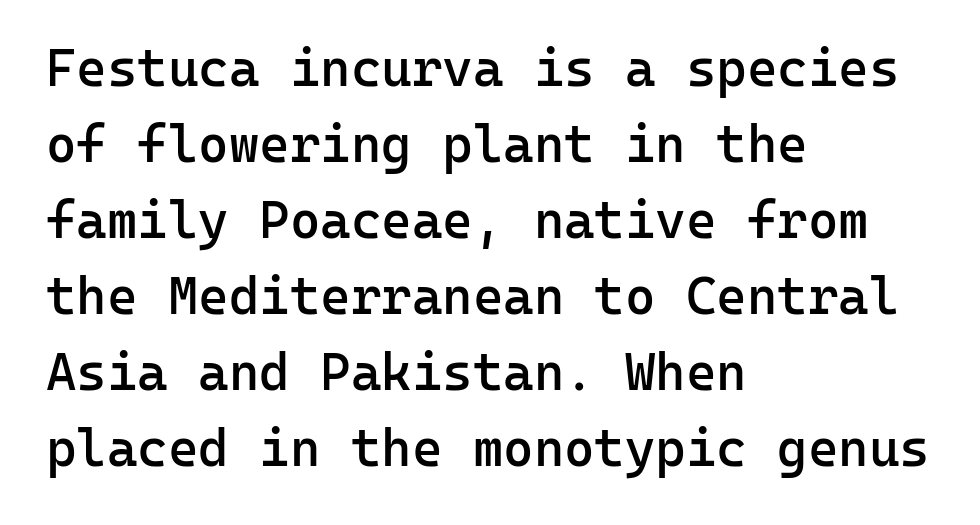
This rendering leaves character spacing at its baseline value. These lines are composed in type without serifs. Fixed-width glyphs throughout — classic coding-font behaviour. Descender tails drop into unmarked territory. Horizontal bands of white between lines are of average thickness. A typesetter would mark this as roman, not italic.
